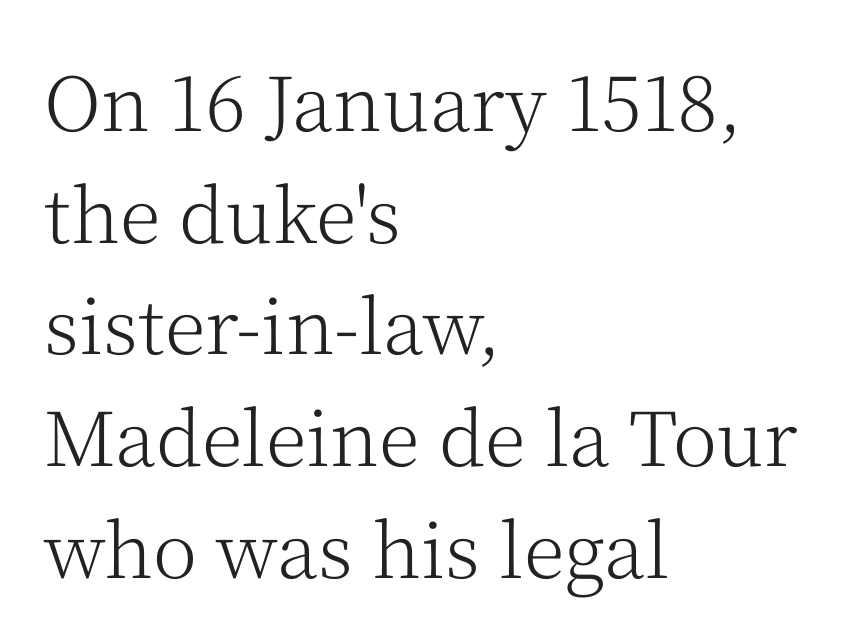
Q: Is the text bold? A: No.
Q: Is the text italic (slanted)? A: No, it is upright.
Q: Is the typeface a serif or a sans-serif typeface? A: Serif.
Q: Is the text underlined? A: No.
Q: How is the paragraph aligned? A: Left-aligned.
Q: Is the spacing between letters normal or unusually wide? A: Normal.
Q: Is the spacing between lines tight, normal or loose? A: Normal.
Q: Width (condensed, normal, or wide)? A: Normal.
Q: Stroke contrast? A: Medium.
Q: x-height? A: Medium.
Q: Monospaced? A: No.
